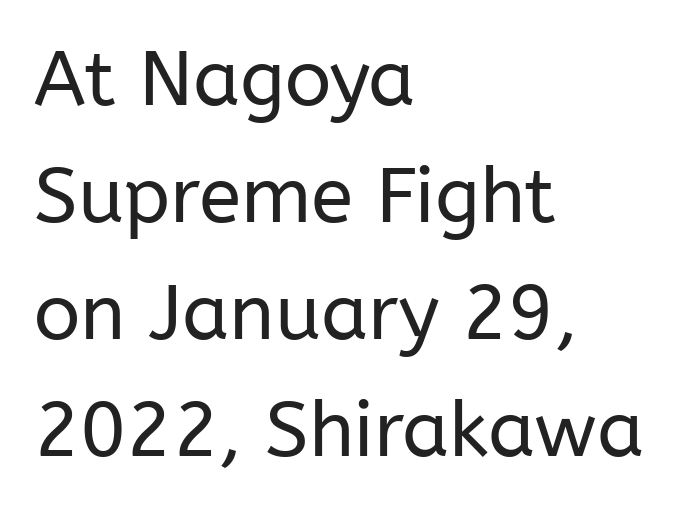
Q: Is the text bold? A: No.
Q: Is the text italic (slanted)? A: No, it is upright.
Q: Is the typeface a serif or a sans-serif typeface? A: Sans-serif.
Q: Is the text underlined? A: No.
Q: How is the paragraph aligned? A: Left-aligned.
Q: Is the spacing between letters normal or unusually wide? A: Normal.
Q: Is the spacing between lines tight, normal or loose? A: Normal.
Q: Width (condensed, normal, or wide)? A: Normal.
Q: Stroke contrast? A: Low.
Q: x-height? A: Medium.
Q: Monospaced? A: No.
